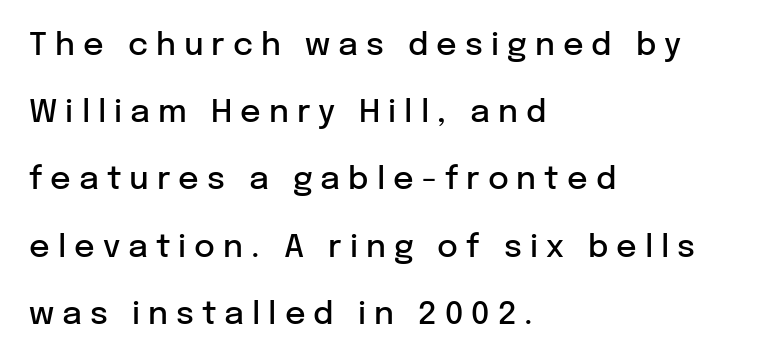
The image shows 32 px semibold sans-serif type, upright; set left-aligned, loose line spacing (2.1x), unusually wide letter spacing (+0.25 em), not underlined; low stroke contrast and a medium x-height.
